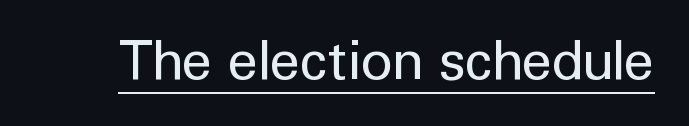
The image shows 55 px regular-weight sans-serif type, upright; set normal letter spacing, underlined; low stroke contrast and a medium x-height.
